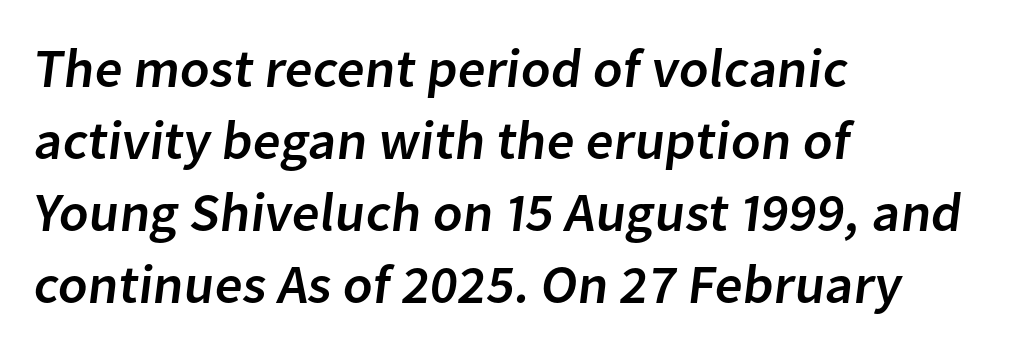
{"serif": "no", "width": "normal", "stroke_contrast": "low", "x_height": "medium", "monospaced": "no", "underline": "no", "align": "left", "line_spacing": "normal", "line_spacing_ratio": 1.31, "letter_spacing": "normal", "letter_spacing_em": 0.0, "glyph_px": 55}
